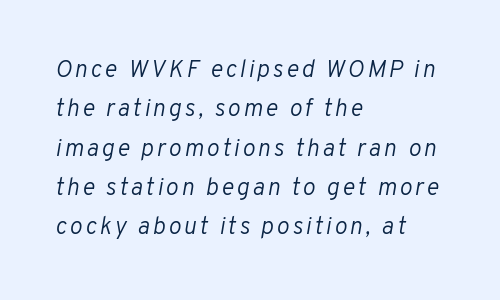
Does the leading feel generous? No, just average. Stems and bowls with no extra thickness — not bold. The space directly below the letters is spotless. Is the block centered? No — it sits flush against the left margin.
